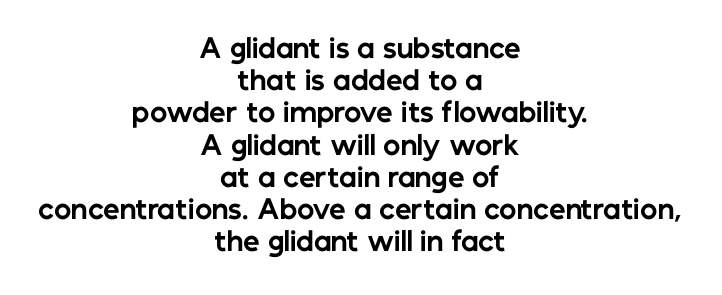
Q: Is the text bold? A: Yes.
Q: Is the text italic (slanted)? A: No, it is upright.
Q: Is the text underlined? A: No.
Q: How is the paragraph aligned? A: Centered.
Q: Is the spacing between letters normal or unusually wide? A: Normal.
